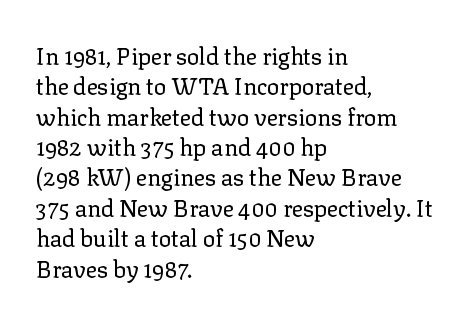
The image shows 23 px text type, upright; set left-aligned, normal line spacing (1.32x), normal letter spacing, not underlined.
